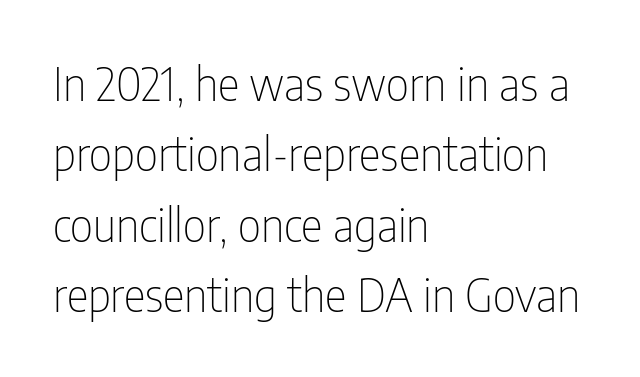
{"serif": "no", "italic": "no", "bold": "no", "weight": "thin", "width": "condensed", "stroke_contrast": "low", "x_height": "medium", "monospaced": "no", "underline": "no", "align": "left", "line_spacing": "normal", "line_spacing_ratio": 1.53, "letter_spacing": "normal", "letter_spacing_em": 0.0, "glyph_px": 46}
